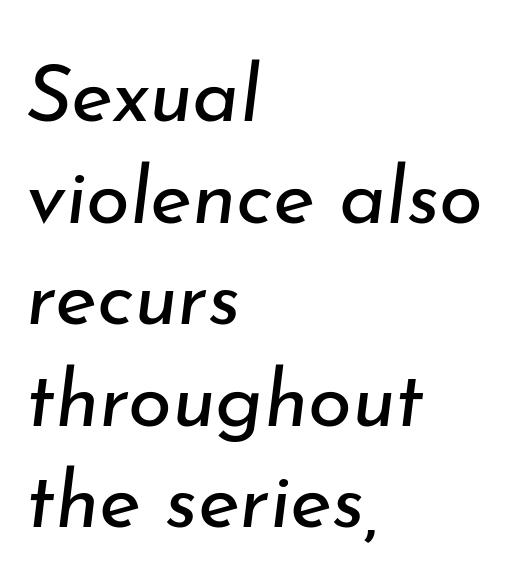
{"italic": "yes", "lean": "right", "slant_degrees": 7, "bold": "no", "weight": "regular", "width": "normal", "stroke_contrast": "low", "x_height": "small", "monospaced": "no", "underline": "no", "align": "left", "line_spacing": "normal", "line_spacing_ratio": 1.27, "letter_spacing": "normal", "letter_spacing_em": 0.0, "glyph_px": 80}
